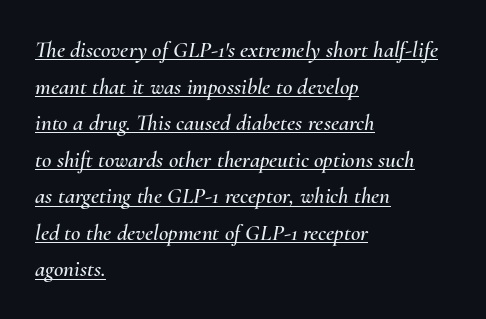
Typeset ragged right — the left edge is the straight one. Interline gaps are of average width in this sample. Compared with ordinary roman type, these characters are visibly tilted. The line texture is even and compact thanks to regular tracking. A rule runs beneath these lines of type.
